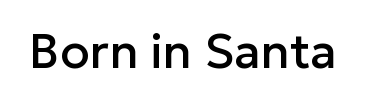
{"serif": "no", "italic": "no", "width": "normal", "stroke_contrast": "low", "x_height": "medium", "monospaced": "no", "underline": "no", "letter_spacing": "normal", "letter_spacing_em": 0.0, "glyph_px": 48}
